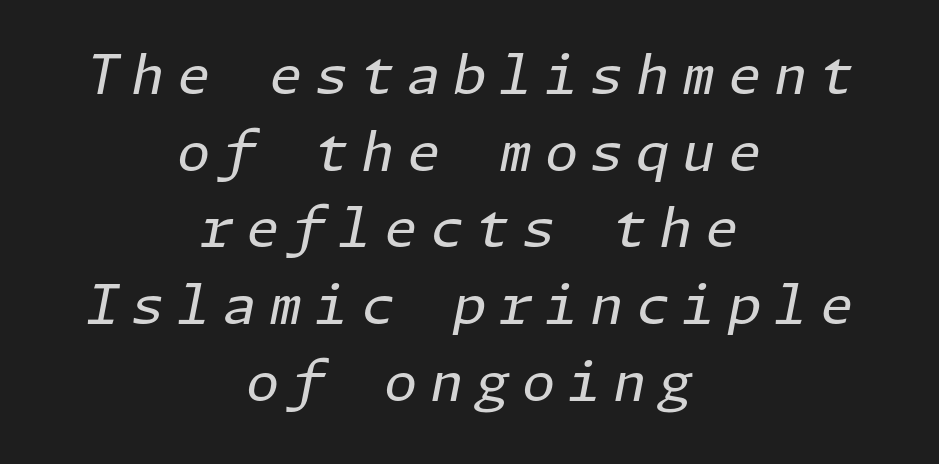
{"italic": "yes", "lean": "right", "slant_degrees": 11, "bold": "no", "weight": "regular", "width": "normal", "stroke_contrast": "low", "x_height": "medium", "underline": "no", "align": "center", "line_spacing": "normal", "line_spacing_ratio": 1.42, "letter_spacing": "wide", "letter_spacing_em": 0.23, "glyph_px": 54}
